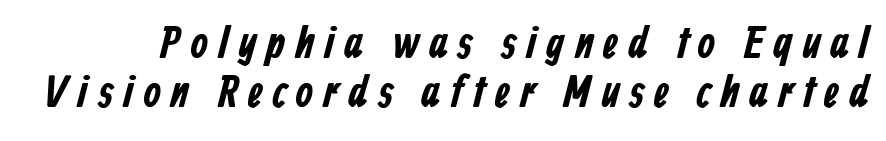
{"serif": "no", "bold": "yes", "weight": "bold", "width": "condensed", "stroke_contrast": "low", "x_height": "medium", "monospaced": "no", "underline": "no", "line_spacing": "tight", "line_spacing_ratio": 1.1, "letter_spacing": "wide", "letter_spacing_em": 0.22, "glyph_px": 45}
